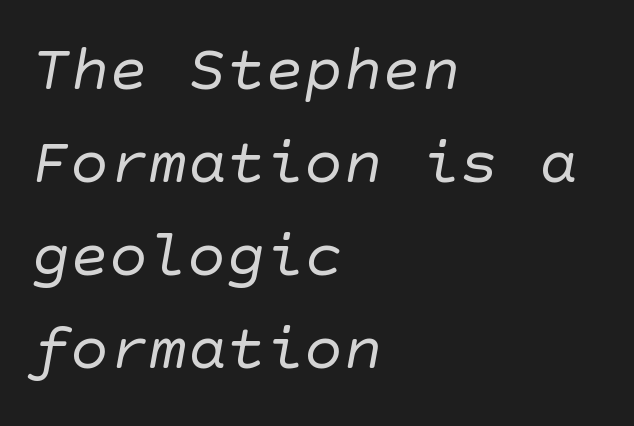
The image shows 65 px regular-weight sans-serif type; set left-aligned, normal line spacing (1.43x), normal letter spacing, not underlined; low stroke contrast and a large x-height.
